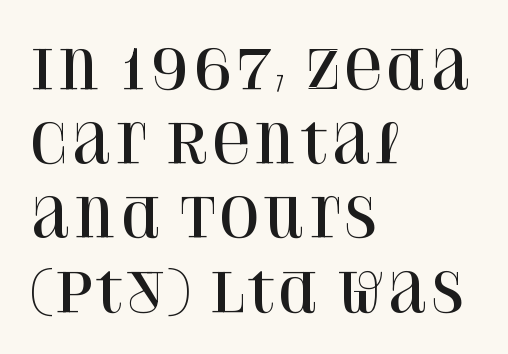
The image shows 53 px serif type, upright; set left-aligned, normal line spacing (1.4x), normal letter spacing, not underlined; high stroke contrast and a large x-height.
